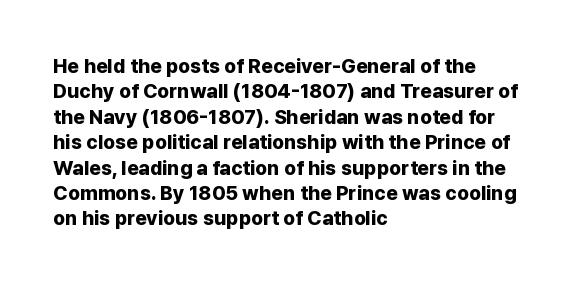
Q: Is the text bold? A: Yes.
Q: Is the text italic (slanted)? A: No, it is upright.
Q: Is the text underlined? A: No.
Q: How is the paragraph aligned? A: Left-aligned.
Q: Is the spacing between letters normal or unusually wide? A: Normal.
Q: Is the spacing between lines tight, normal or loose? A: Normal.
